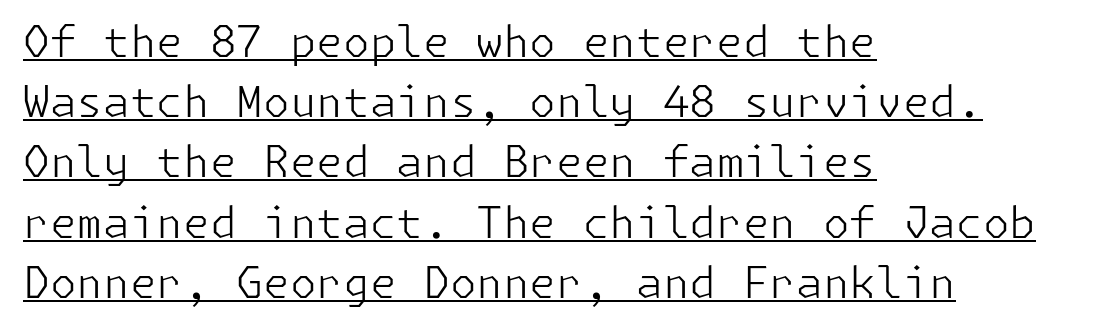
{"serif": "no", "italic": "no", "bold": "no", "weight": "light", "width": "normal", "stroke_contrast": "low", "x_height": "medium", "underline": "yes", "align": "left", "line_spacing": "normal", "line_spacing_ratio": 1.4, "letter_spacing": "normal", "letter_spacing_em": 0.0, "glyph_px": 43}
